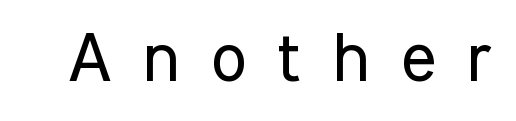
Q: Is the text bold? A: No.
Q: Is the text italic (slanted)? A: No, it is upright.
Q: Is the typeface a serif or a sans-serif typeface? A: Sans-serif.
Q: Is the text underlined? A: No.
Q: Is the spacing between letters normal or unusually wide? A: Unusually wide.
Q: Width (condensed, normal, or wide)? A: Condensed.
Q: Stroke contrast? A: Low.
Q: x-height? A: Medium.
Q: Monospaced? A: No.
